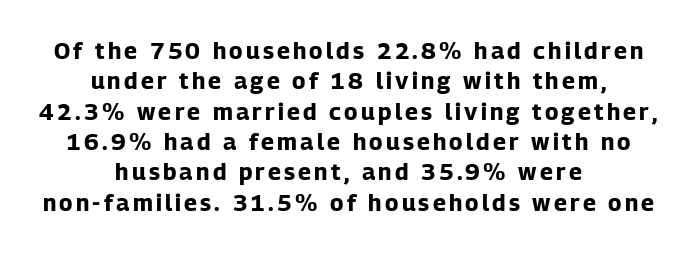
Q: Is the text bold? A: Yes.
Q: Is the text italic (slanted)? A: No, it is upright.
Q: Is the text underlined? A: No.
Q: How is the paragraph aligned? A: Centered.
Q: Is the spacing between lines tight, normal or loose? A: Normal.
